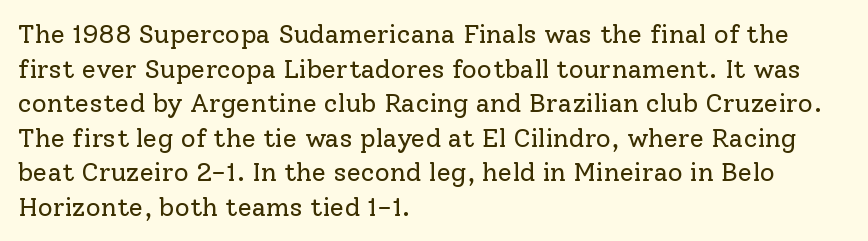
Q: Is the text bold? A: No.
Q: Is the text italic (slanted)? A: No, it is upright.
Q: Is the text underlined? A: No.
Q: How is the paragraph aligned? A: Left-aligned.
Q: Is the spacing between letters normal or unusually wide? A: Normal.
Q: Is the spacing between lines tight, normal or loose? A: Normal.
